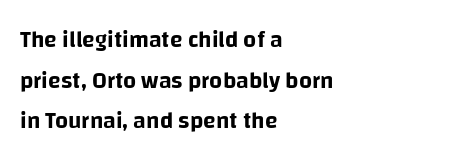
The image shows 23 px text type, upright; set left-aligned, line spacing 1.77x, normal letter spacing, not underlined.
